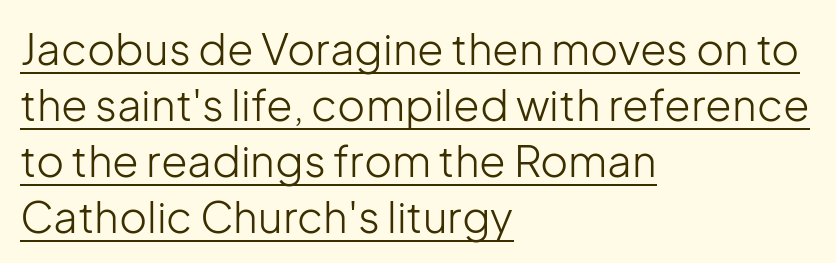
The image shows 43 px light sans-serif type, upright; set left-aligned, normal line spacing (1.3x), normal letter spacing, underlined; low stroke contrast and a medium x-height.
